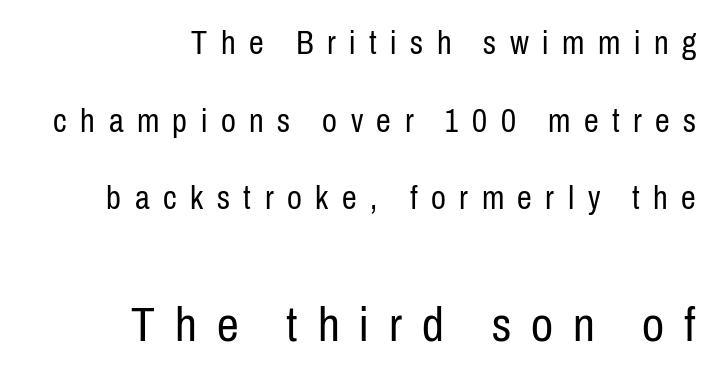
{"serif": "no", "italic": "no", "bold": "no", "weight": "regular", "width": "condensed", "stroke_contrast": "low", "x_height": "medium", "monospaced": "no", "underline": "no", "align": "right", "line_spacing": "loose", "line_spacing_ratio": 2.35, "letter_spacing": "wide", "letter_spacing_em": 0.41, "larger_block": "second", "size_ratio": 1.48, "glyph_px": 49}
